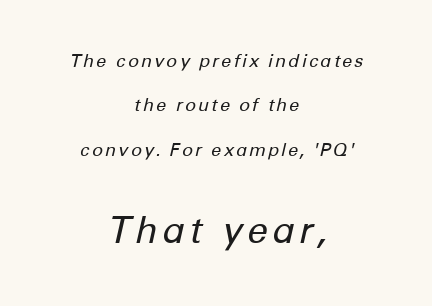
Q: Is the text bold? A: No.
Q: Is the text italic (slanted)? A: Yes, it leans right by about 12 degrees.
Q: Is the text underlined? A: No.
Q: How is the paragraph aligned? A: Centered.
Q: Is the spacing between lines tight, normal or loose? A: Loose.
Q: Which block of text is set in a larger size, the first (top) or the second (bottom)? A: The second (bottom) one.
Q: Width (condensed, normal, or wide)? A: Normal.
Q: Stroke contrast? A: Low.
Q: x-height? A: Medium.
Q: Monospaced? A: No.
